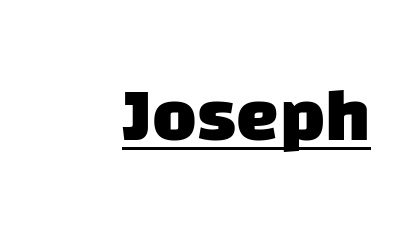
The image shows 76 px heavy sans-serif type; set normal letter spacing, underlined; low stroke contrast and a large x-height.
